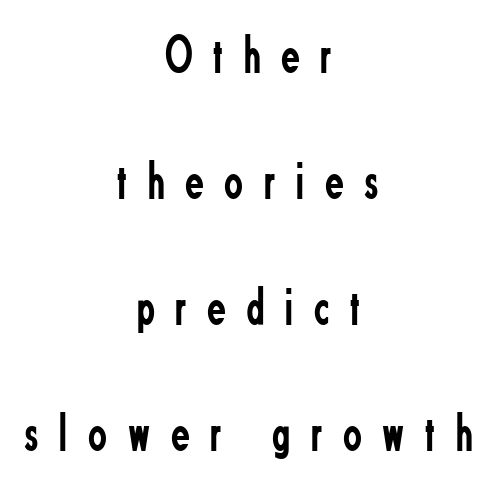
The image shows 55 px regular-weight, condensed sans-serif type, upright; set centered, loose line spacing (2.29x), unusually wide letter spacing (+0.38 em), not underlined; low stroke contrast and a small x-height.
